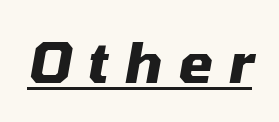
Stroke thickness is high; the sample reads as a true bold. The typography opts for an oblique posture over an upright one. Every word sits above its own underline. Proportional: the letters do not fall into vertical columns.
